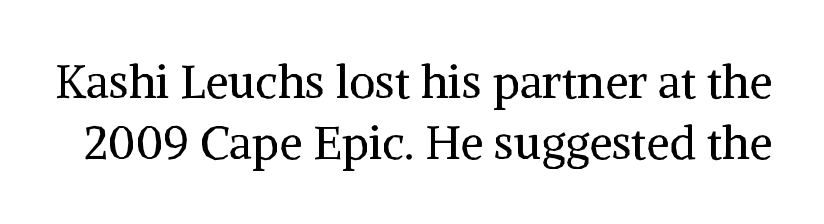
{"serif": "yes", "italic": "no", "bold": "no", "weight": "regular", "width": "normal", "stroke_contrast": "medium", "x_height": "medium", "monospaced": "no", "underline": "no", "line_spacing": "normal", "line_spacing_ratio": 1.32, "letter_spacing": "normal", "letter_spacing_em": 0.0, "glyph_px": 46}
